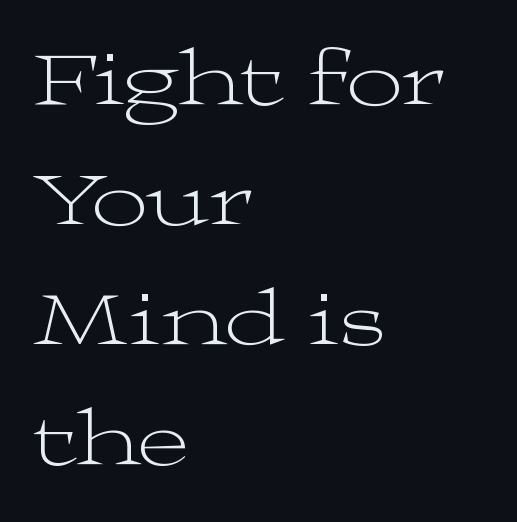
The baseline area is clear. Interline gaps are of average width in this sample. Alignment: flush left. Note the varied advance widths — an 'i' is clearly narrower than an 'm'. Regarding serifs, this sample has them.
